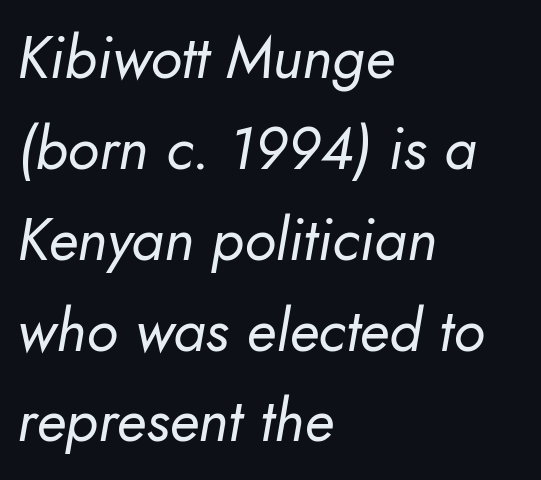
The image shows 59 px regular-weight type, italic (leaning right); set left-aligned, normal line spacing (1.54x), normal letter spacing, not underlined; low stroke contrast and a small x-height.
